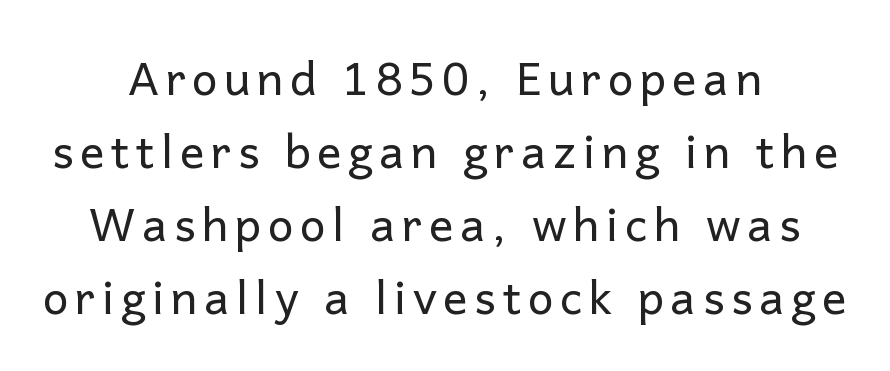
{"serif": "no", "italic": "no", "bold": "no", "weight": "regular", "width": "normal", "stroke_contrast": "low", "x_height": "medium", "monospaced": "no", "underline": "no", "align": "center", "line_spacing": "normal", "line_spacing_ratio": 1.59, "glyph_px": 46}
